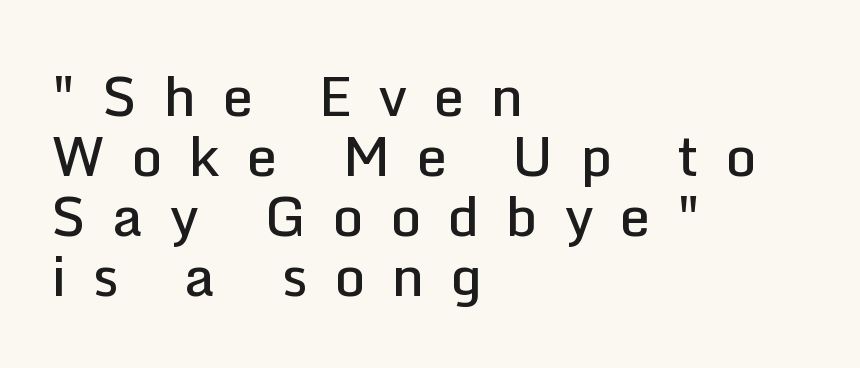
The image shows 55 px semibold sans-serif type, upright; set left-aligned, tight line spacing (1.09x), unusually wide letter spacing (+0.47 em), not underlined; low stroke contrast and a medium x-height.
